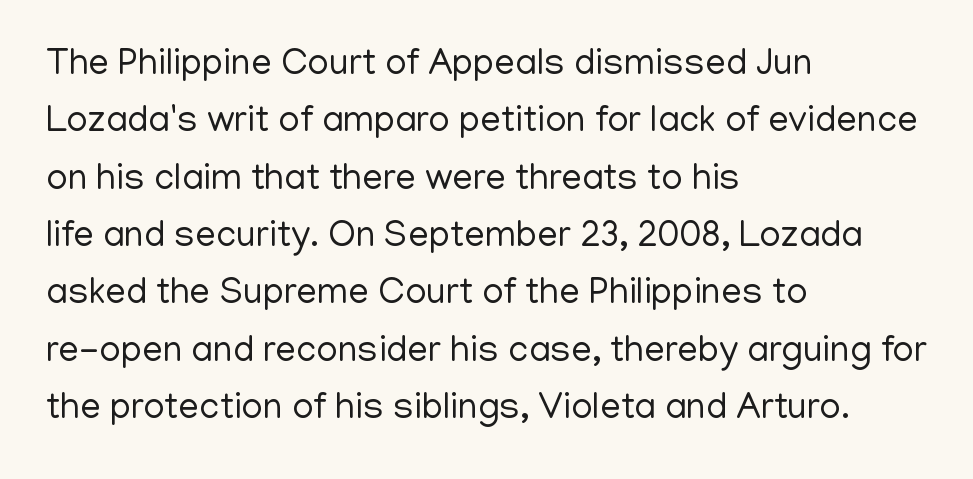
The image shows 37 px regular-weight sans-serif type, upright; set left-aligned, normal line spacing (1.55x), normal letter spacing, not underlined; low stroke contrast and a medium x-height.
